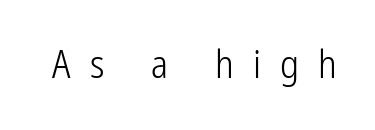
{"serif": "no", "italic": "no", "bold": "no", "weight": "light", "width": "condensed", "stroke_contrast": "low", "x_height": "medium", "monospaced": "no", "underline": "no", "letter_spacing": "wide", "letter_spacing_em": 0.49, "glyph_px": 39}
